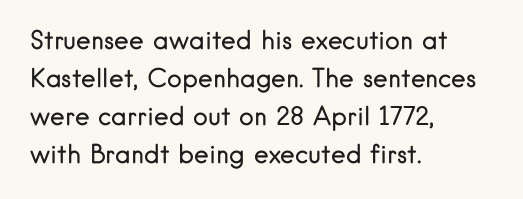
The image shows 25 px text type, upright; set left-aligned, normal line spacing (1.52x), normal letter spacing, not underlined.
